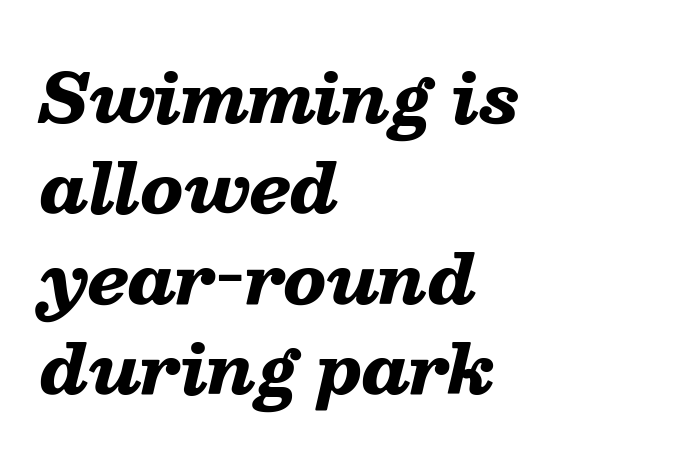
Q: Is the text bold? A: Yes.
Q: Is the text italic (slanted)? A: Yes, it leans right by about 13 degrees.
Q: Is the text underlined? A: No.
Q: How is the paragraph aligned? A: Left-aligned.
Q: Is the spacing between letters normal or unusually wide? A: Normal.
Q: Is the spacing between lines tight, normal or loose? A: Normal.
Q: Width (condensed, normal, or wide)? A: Wide.
Q: Stroke contrast? A: Low.
Q: x-height? A: Medium.
Q: Monospaced? A: No.
